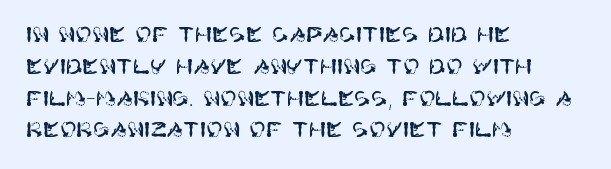
The letterforms sit shoulder to shoulder at normal distance. Ordinary non-slanted type is in use. All the whitespace from short lines collects on the right. The space between consecutive lines is moderate. The area under the type is left untouched.
